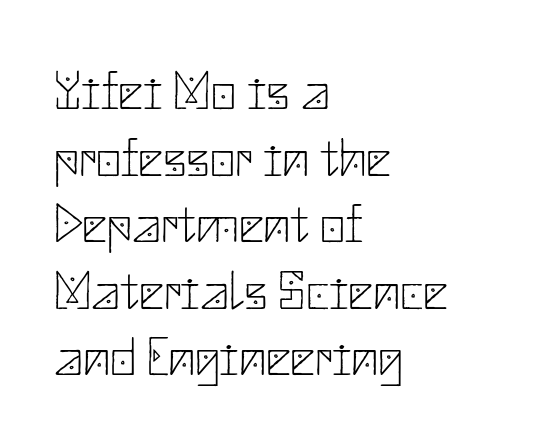
Q: Is the text bold? A: No.
Q: Is the text italic (slanted)? A: No, it is upright.
Q: Is the typeface a serif or a sans-serif typeface? A: Sans-serif.
Q: Is the text underlined? A: No.
Q: How is the paragraph aligned? A: Left-aligned.
Q: Is the spacing between letters normal or unusually wide? A: Normal.
Q: Width (condensed, normal, or wide)? A: Normal.
Q: Stroke contrast? A: Low.
Q: x-height? A: Small.
